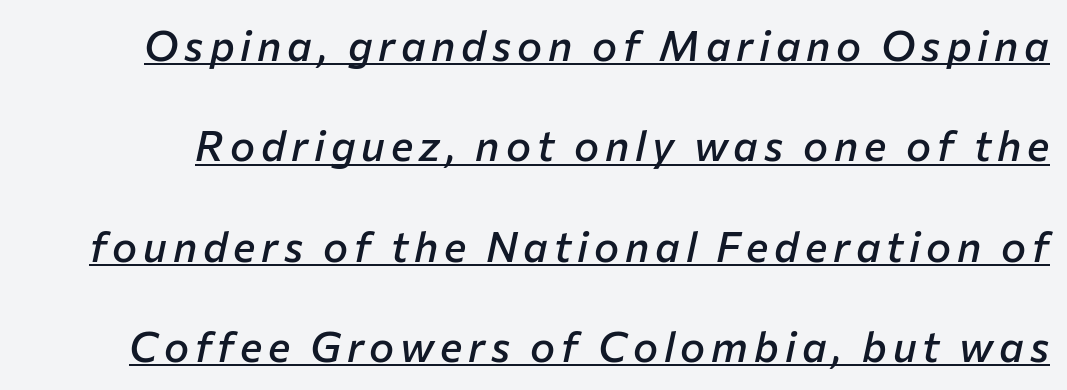
Summary of vertical rhythm: relaxed, with wide interline spacing. This rendering features underlined lettering. Varying glyph widths throughout — classic text-font behaviour. When letters slant like this, we call the style italic. Stroke thickness is moderately raised; the sample reads as semibold.
